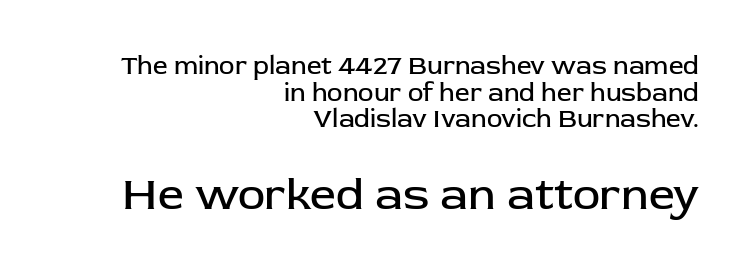
Q: Is the text bold? A: No.
Q: Is the text italic (slanted)? A: No, it is upright.
Q: Is the typeface a serif or a sans-serif typeface? A: Sans-serif.
Q: Is the text underlined? A: No.
Q: How is the paragraph aligned? A: Right-aligned.
Q: Is the spacing between letters normal or unusually wide? A: Normal.
Q: Is the spacing between lines tight, normal or loose? A: Tight.
Q: Which block of text is set in a larger size, the first (top) or the second (bottom)? A: The second (bottom) one.
Q: Width (condensed, normal, or wide)? A: Normal.
Q: Stroke contrast? A: Low.
Q: x-height? A: Medium.
Q: Monospaced? A: No.
